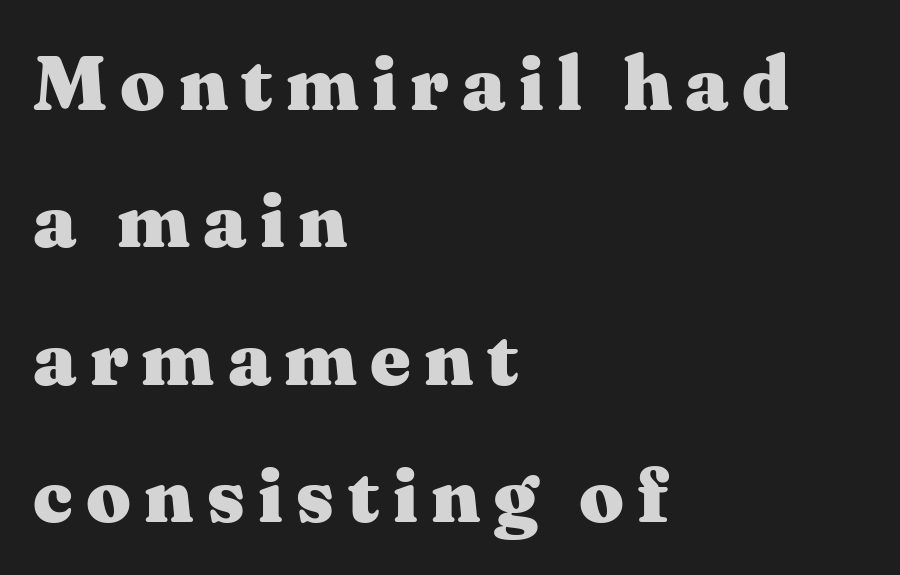
Q: Is the text bold? A: Yes.
Q: Is the text italic (slanted)? A: No, it is upright.
Q: Is the typeface a serif or a sans-serif typeface? A: Serif.
Q: Is the text underlined? A: No.
Q: How is the paragraph aligned? A: Left-aligned.
Q: Width (condensed, normal, or wide)? A: Wide.
Q: Stroke contrast? A: Medium.
Q: x-height? A: Medium.
Q: Monospaced? A: No.
